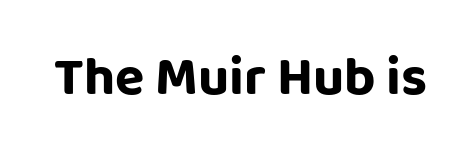
{"serif": "no", "italic": "no", "bold": "yes", "weight": "bold", "width": "normal", "stroke_contrast": "low", "x_height": "large", "monospaced": "no", "underline": "no", "letter_spacing": "normal", "letter_spacing_em": 0.0, "glyph_px": 54}
